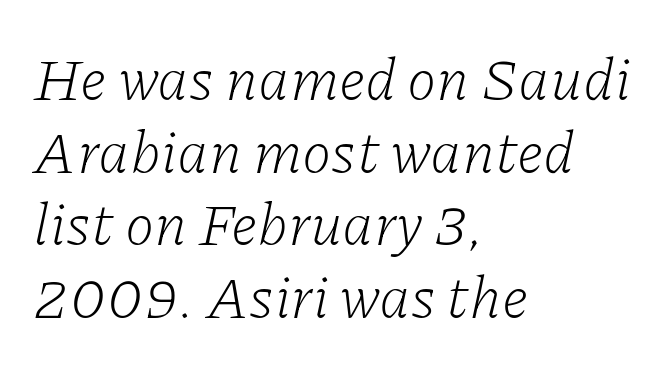
{"serif": "yes", "italic": "yes", "lean": "right", "slant_degrees": 11, "bold": "no", "weight": "light", "width": "normal", "stroke_contrast": "low", "x_height": "medium", "monospaced": "no", "underline": "no", "align": "left", "line_spacing_ratio": 1.21, "letter_spacing": "normal", "letter_spacing_em": 0.0, "glyph_px": 60}
